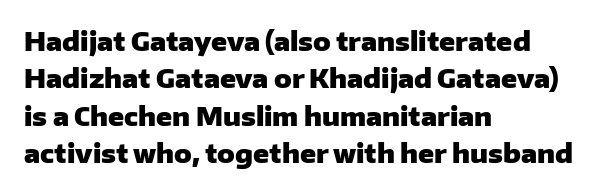
The image shows 26 px bold type, upright; set left-aligned, normal line spacing (1.44x), normal letter spacing, not underlined.
